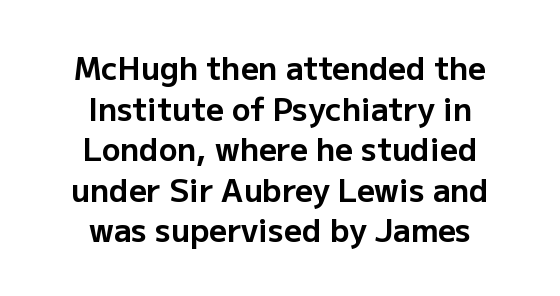
{"serif": "no", "italic": "no", "bold": "yes", "weight": "bold", "width": "normal", "stroke_contrast": "low", "x_height": "medium", "monospaced": "no", "underline": "no", "align": "center", "line_spacing": "normal", "line_spacing_ratio": 1.31, "letter_spacing": "normal", "letter_spacing_em": 0.0, "glyph_px": 31}
